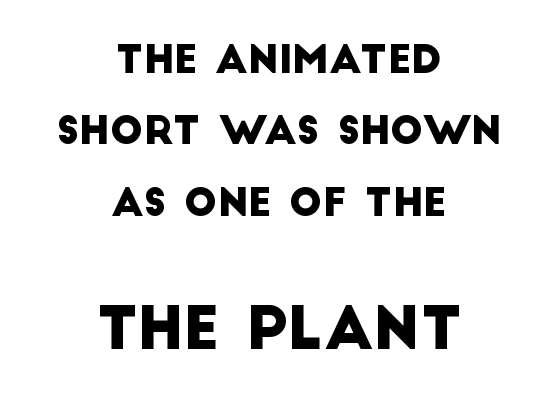
Q: Is the typeface a serif or a sans-serif typeface? A: Sans-serif.
Q: Is the text underlined? A: No.
Q: How is the paragraph aligned? A: Centered.
Q: Is the spacing between letters normal or unusually wide? A: Normal.
Q: Which block of text is set in a larger size, the first (top) or the second (bottom)? A: The second (bottom) one.
Q: Width (condensed, normal, or wide)? A: Normal.
Q: Stroke contrast? A: Low.
Q: x-height? A: Large.
Q: Monospaced? A: No.
